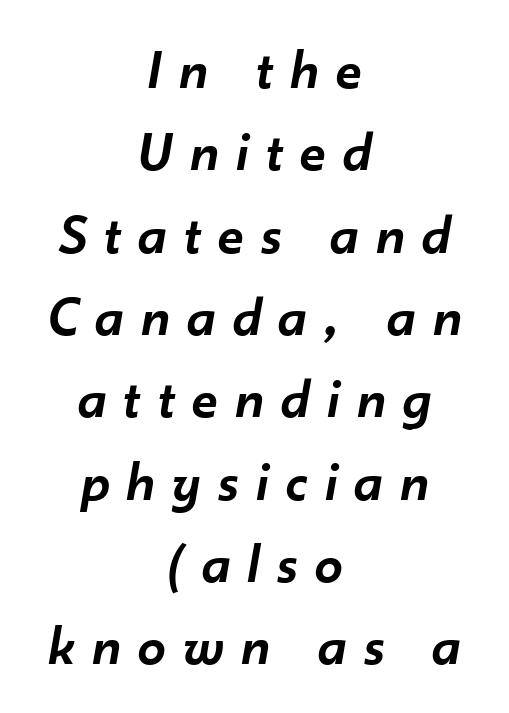
The image shows 56 px semibold type, italic (leaning right); set centered, normal line spacing (1.47x), unusually wide letter spacing (+0.31 em), not underlined; low stroke contrast and a small x-height.
